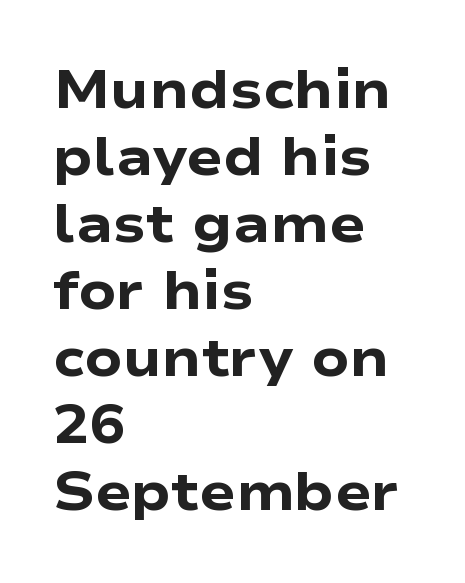
Q: Is the text bold? A: Yes.
Q: Is the text italic (slanted)? A: No, it is upright.
Q: Is the typeface a serif or a sans-serif typeface? A: Sans-serif.
Q: Is the text underlined? A: No.
Q: How is the paragraph aligned? A: Left-aligned.
Q: Is the spacing between letters normal or unusually wide? A: Normal.
Q: Width (condensed, normal, or wide)? A: Wide.
Q: Stroke contrast? A: Low.
Q: x-height? A: Medium.
Q: Monospaced? A: No.
